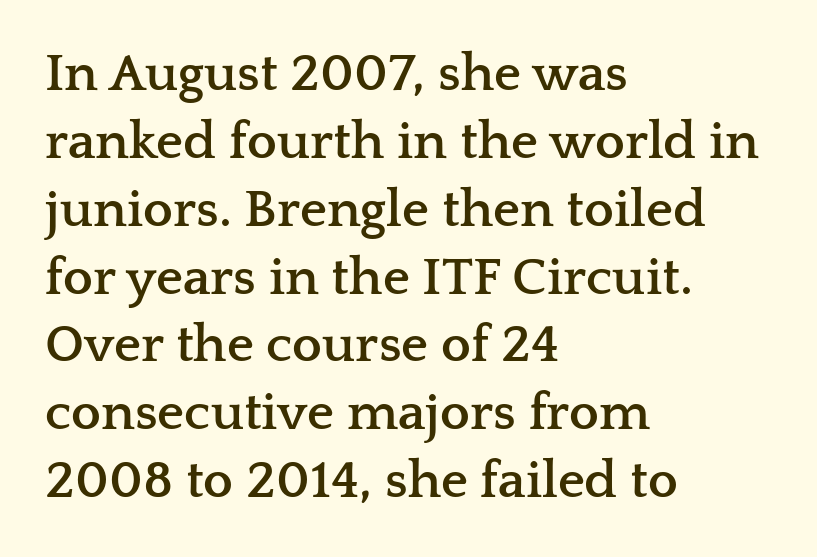
{"serif": "yes", "italic": "no", "bold": "yes", "weight": "semibold", "width": "wide", "stroke_contrast": "low", "x_height": "medium", "monospaced": "no", "underline": "no", "align": "left", "line_spacing": "normal", "line_spacing_ratio": 1.28, "letter_spacing": "normal", "letter_spacing_em": 0.0, "glyph_px": 53}
